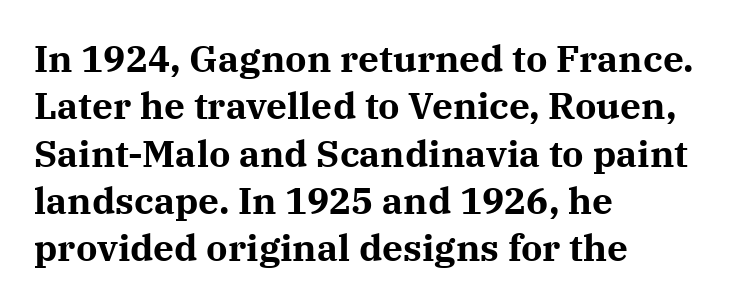
The image shows 37 px bold serif type, upright; set left-aligned, normal line spacing (1.28x), normal letter spacing, not underlined; medium stroke contrast and a medium x-height.
